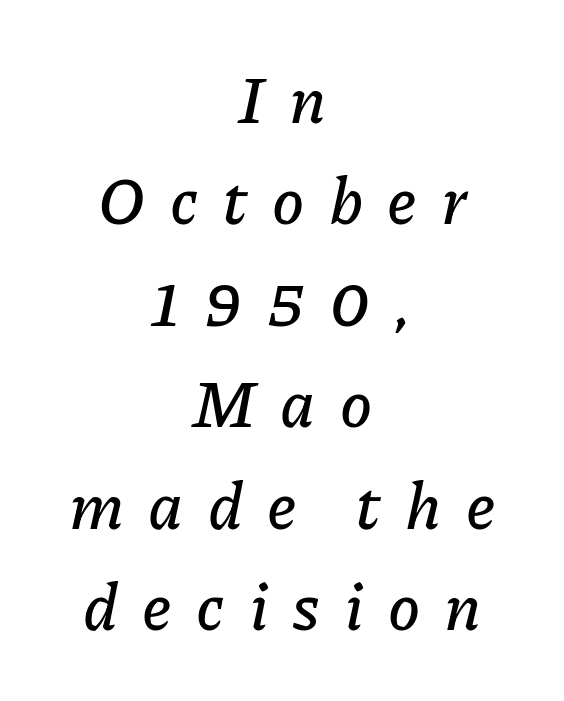
Q: Is the text italic (slanted)? A: Yes, it leans right by about 11 degrees.
Q: Is the text underlined? A: No.
Q: How is the paragraph aligned? A: Centered.
Q: Is the spacing between letters normal or unusually wide? A: Unusually wide.
Q: Is the spacing between lines tight, normal or loose? A: Normal.
Q: Width (condensed, normal, or wide)? A: Normal.
Q: Stroke contrast? A: Low.
Q: x-height? A: Medium.
Q: Monospaced? A: No.
